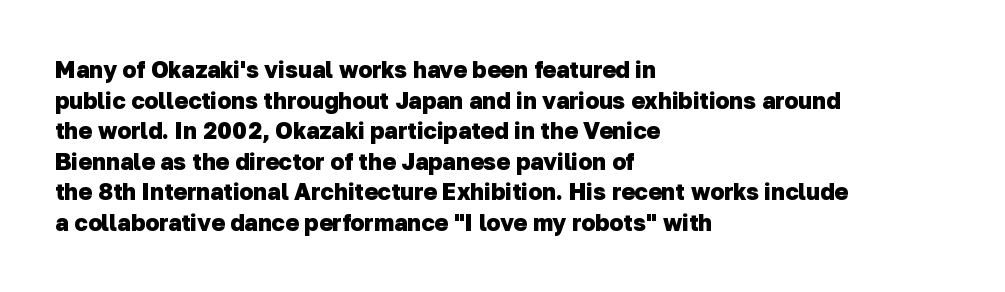
The image shows 23 px bold type; set left-aligned, normal line spacing (1.33x), normal letter spacing, not underlined.
